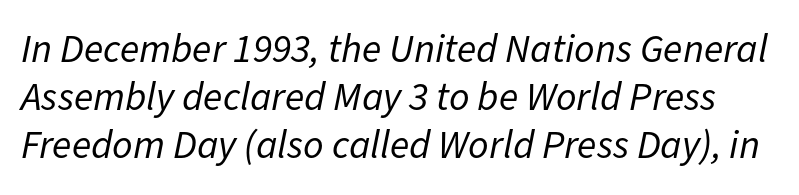
The image shows 40 px regular-weight type, italic (leaning right); set line spacing 1.2x, normal letter spacing, not underlined; low stroke contrast and a medium x-height.
